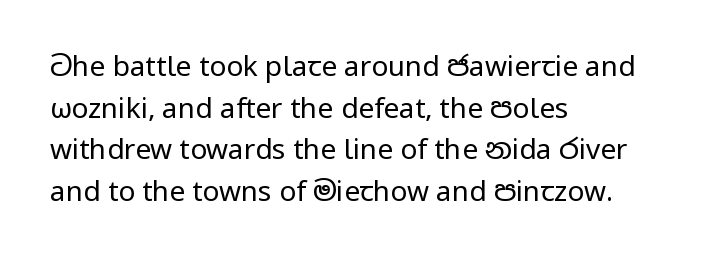
Clear beneath every line of the passage. The rows are spaced the way most documents space them. The tracking reads as untouched default to a designer's eye. The characters are drawn with everyday or finer stroke widths.
